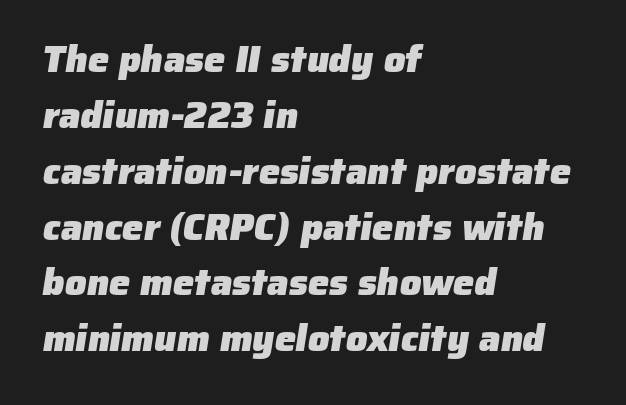
Teacher's note: observe the even left margin — that is flush-left alignment. A full-strength bold gives these letters their thick strokes. No extra tracking has been applied to these lines. Vertically, the passage feels balanced, rows spaced as you'd expect. Observe the absence of serifs on each vertical stroke in this sample. The passage shown is typed in a proportional face where columns would drift.
